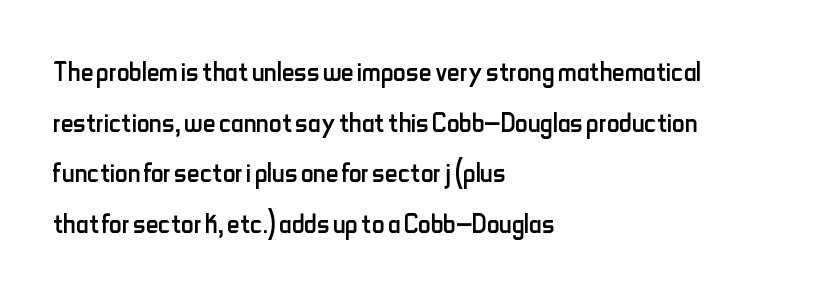
Q: Is the text bold? A: No.
Q: Is the text italic (slanted)? A: No, it is upright.
Q: Is the typeface a serif or a sans-serif typeface? A: Sans-serif.
Q: Is the text underlined? A: No.
Q: How is the paragraph aligned? A: Left-aligned.
Q: Is the spacing between letters normal or unusually wide? A: Normal.
Q: Is the spacing between lines tight, normal or loose? A: Normal.
Q: Width (condensed, normal, or wide)? A: Condensed.
Q: Stroke contrast? A: Low.
Q: x-height? A: Small.
Q: Monospaced? A: No.
